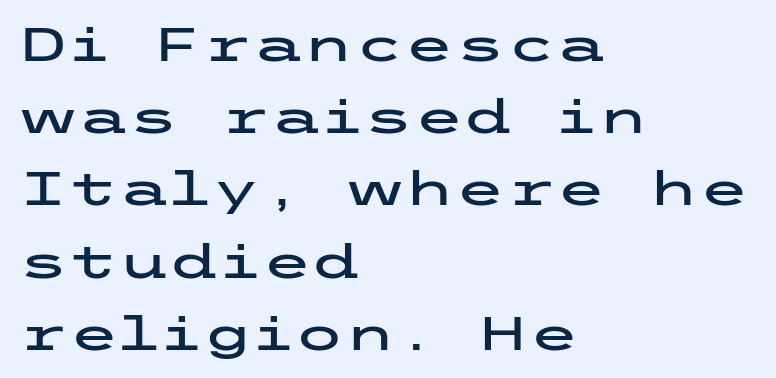
Every character sits straight up, as roman type does. The passage shown stacks its lines at a standard gap. Descender tails drop into unmarked territory. The rag falls on the right side of this text block.
